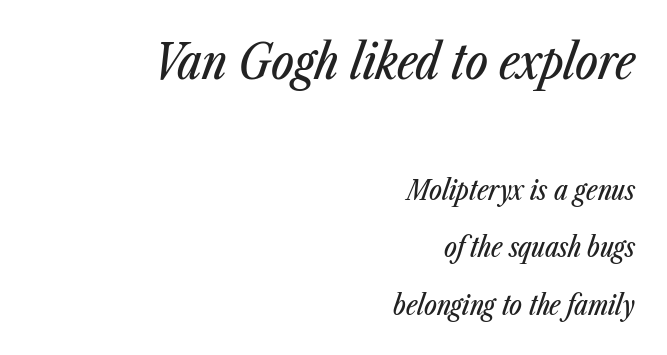
{"italic": "yes", "lean": "right", "slant_degrees": 23, "width": "condensed", "stroke_contrast": "low", "x_height": "medium", "monospaced": "no", "underline": "no", "align": "right", "line_spacing": "loose", "line_spacing_ratio": 2.13, "letter_spacing": "normal", "letter_spacing_em": 0.0, "larger_block": "first", "size_ratio": 1.78, "glyph_px": 48}
